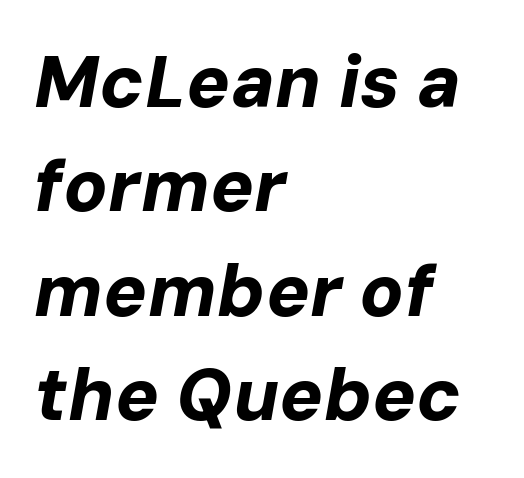
The image shows 73 px bold type, italic (leaning right); set left-aligned, normal line spacing (1.43x), normal letter spacing, not underlined; low stroke contrast and a medium x-height.
